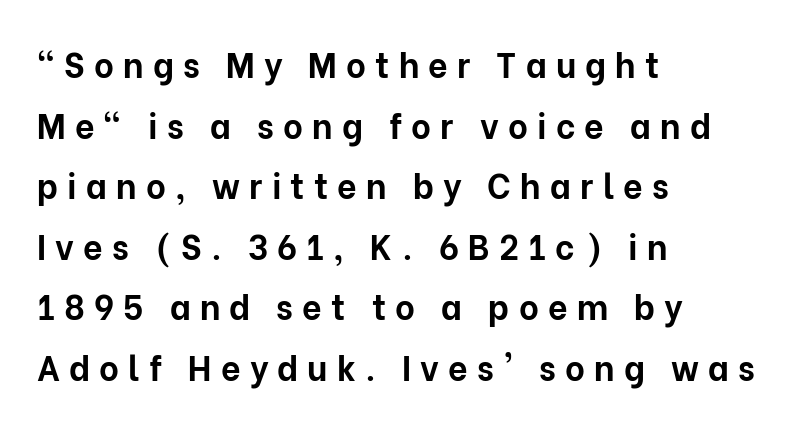
{"serif": "no", "italic": "no", "bold": "yes", "weight": "bold", "width": "normal", "stroke_contrast": "low", "x_height": "medium", "monospaced": "no", "underline": "no", "align": "left", "line_spacing_ratio": 1.78, "letter_spacing": "wide", "letter_spacing_em": 0.27, "glyph_px": 34}
